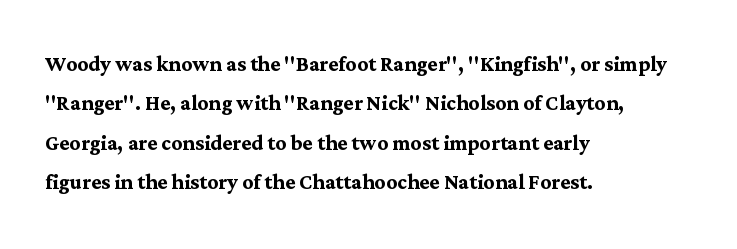
{"italic": "no", "bold": "yes", "underline": "no", "align": "left", "line_spacing": "normal", "line_spacing_ratio": 1.46, "letter_spacing": "normal", "letter_spacing_em": 0.0, "glyph_px": 27}
